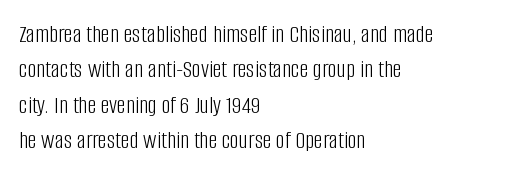
Q: Is the text bold? A: No.
Q: Is the text italic (slanted)? A: No, it is upright.
Q: Is the text underlined? A: No.
Q: How is the paragraph aligned? A: Left-aligned.
Q: Is the spacing between letters normal or unusually wide? A: Normal.
Q: Is the spacing between lines tight, normal or loose? A: Normal.
